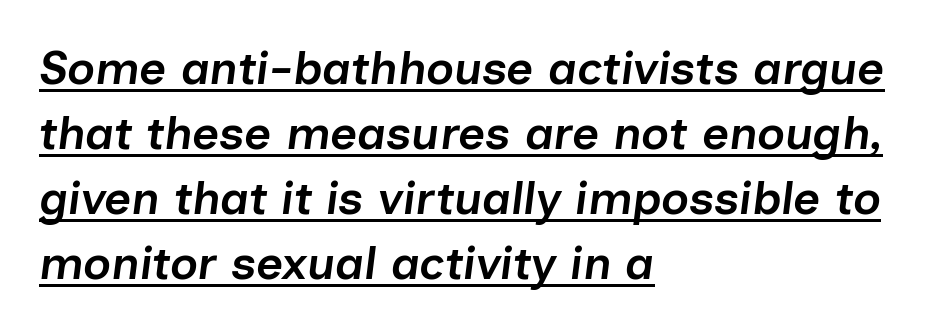
The rendering uses natural spacing where letterforms have individual widths. You could call the tracking neutral — neither tight nor loose. The face used here has a pronounced slope to its letters. Moderately thickened strokes mark this as semibold type.
